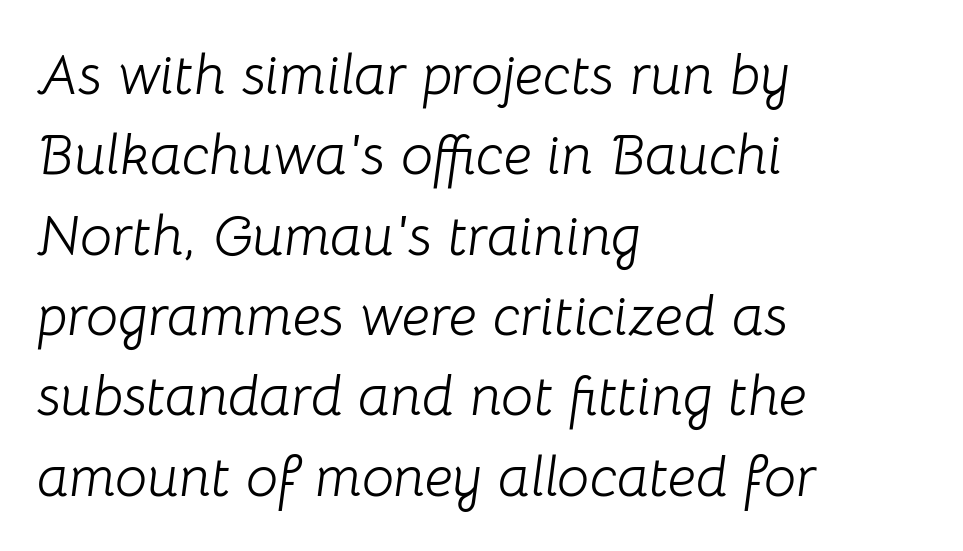
The lines are quadded left. Words float on clear page, feet unadorned. Every character sits at an angle, as italics do. The passage shown stacks its lines at a standard gap. Each letter keeps its own natural width here, so spacing adapts to shape. Stroke thickness stays within the range of a standard reading face or lighter.
